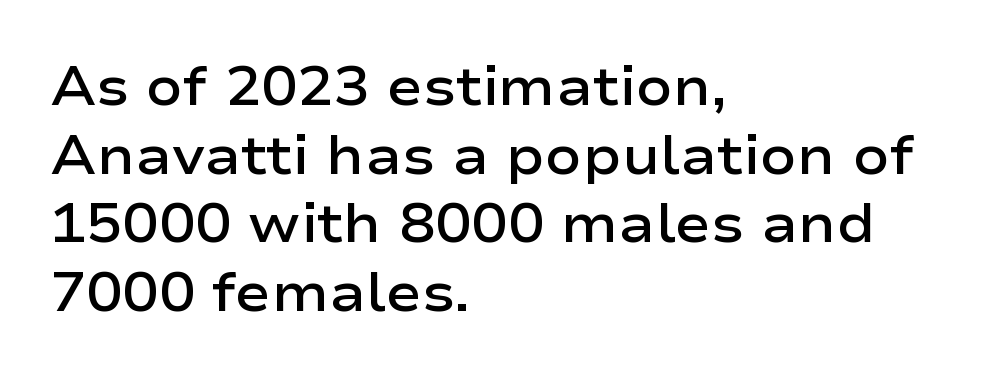
{"serif": "no", "italic": "no", "bold": "semi", "weight": "semibold", "width": "wide", "stroke_contrast": "low", "x_height": "medium", "monospaced": "no", "underline": "no", "align": "left", "line_spacing": "normal", "line_spacing_ratio": 1.27, "letter_spacing": "normal", "letter_spacing_em": 0.0, "glyph_px": 54}
